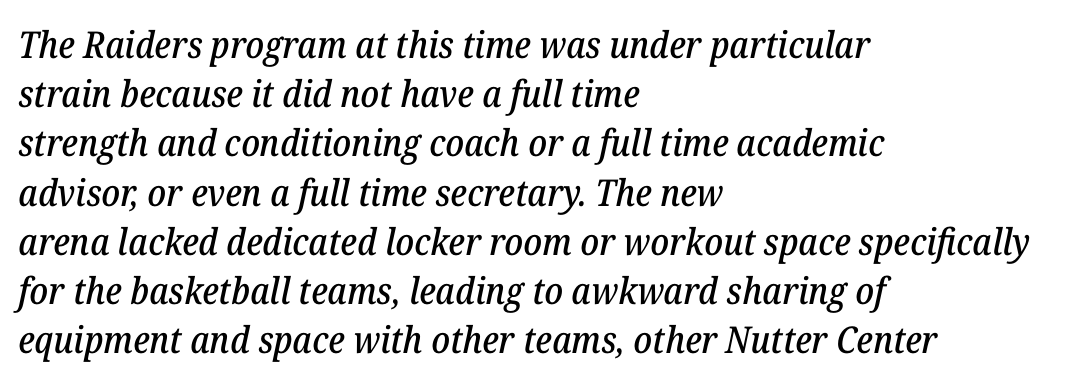
Little horizontal feet cap the strokes, marking this as serif type. The face used here has a pronounced slope to its letters. The rows are spaced the way most documents space them. Is the letter spacing exaggerated? No — it looks like the ordinary default. No word sits above an underline.
